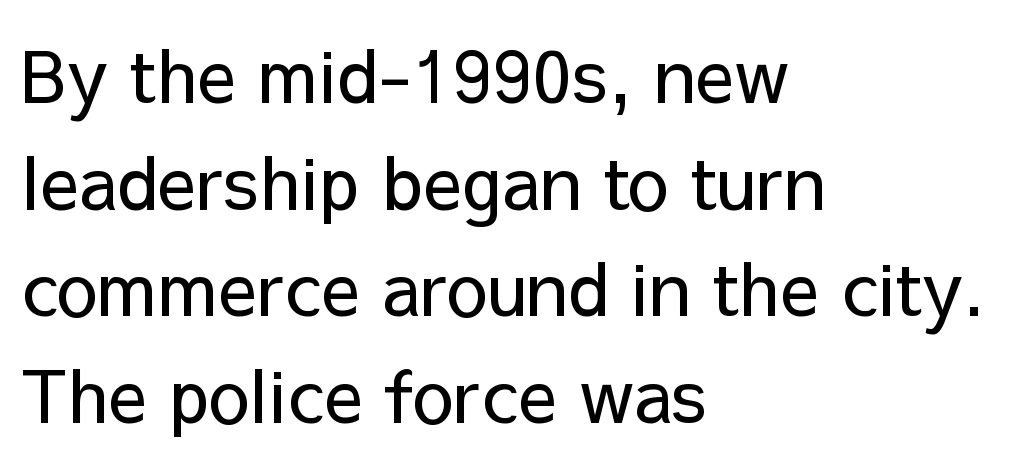
{"serif": "no", "italic": "no", "bold": "no", "weight": "regular", "width": "normal", "stroke_contrast": "low", "x_height": "medium", "monospaced": "no", "underline": "no", "align": "left", "line_spacing": "normal", "line_spacing_ratio": 1.46, "letter_spacing": "normal", "letter_spacing_em": 0.0, "glyph_px": 73}
